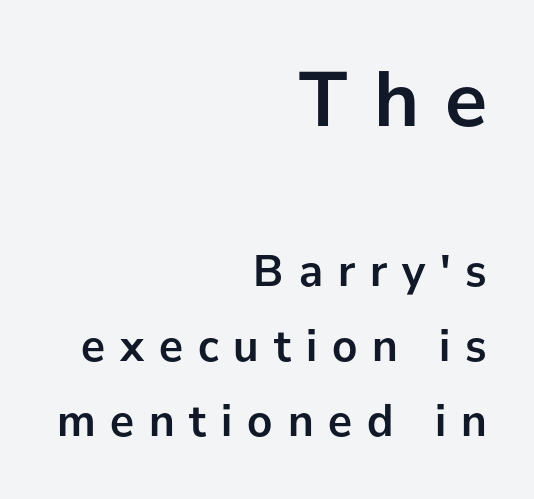
A roman cut, with each character standing at attention. Horizontally, the lines are justified to the trailing edge only. Pretty heavy lettering here — definitely bold. Whoever set this chose a conventional vertical rhythm.
